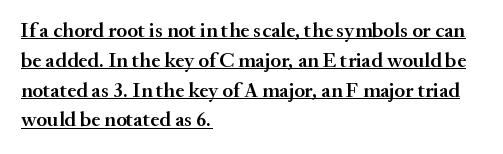
The image shows 21 px text type, upright; set left-aligned, normal line spacing (1.42x), normal letter spacing, underlined.
